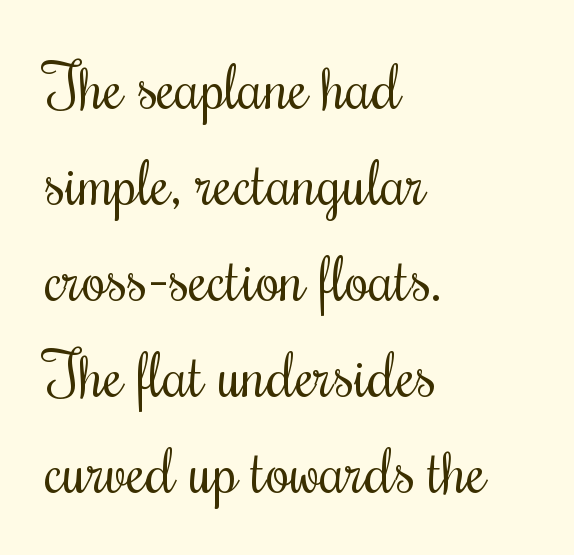
The image shows 62 px regular-weight, condensed serif type; set left-aligned, normal line spacing (1.55x), normal letter spacing, not underlined; medium stroke contrast and a small x-height.
